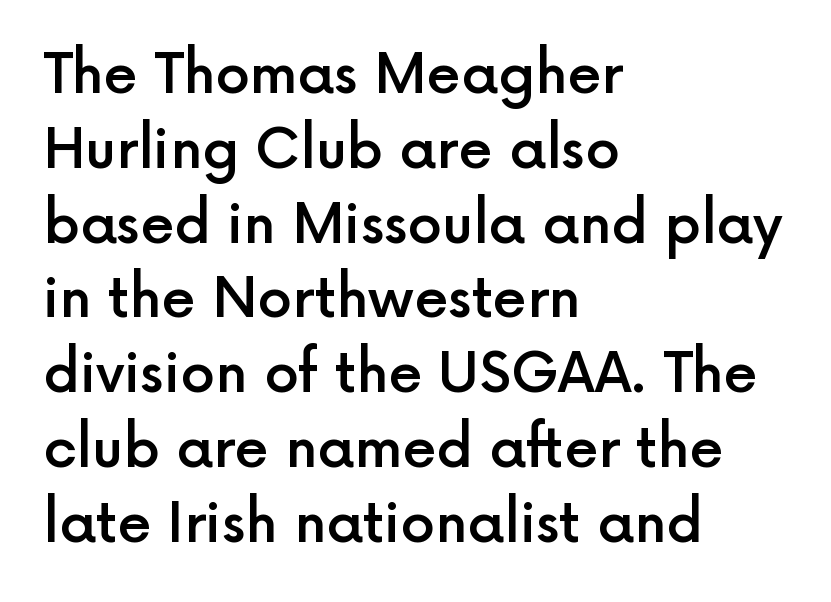
Q: Is the text bold? A: Semi-bold.
Q: Is the text italic (slanted)? A: No, it is upright.
Q: Is the typeface a serif or a sans-serif typeface? A: Sans-serif.
Q: Is the text underlined? A: No.
Q: How is the paragraph aligned? A: Left-aligned.
Q: Is the spacing between letters normal or unusually wide? A: Normal.
Q: Is the spacing between lines tight, normal or loose? A: Normal.
Q: Width (condensed, normal, or wide)? A: Normal.
Q: x-height? A: Medium.
Q: Monospaced? A: No.
